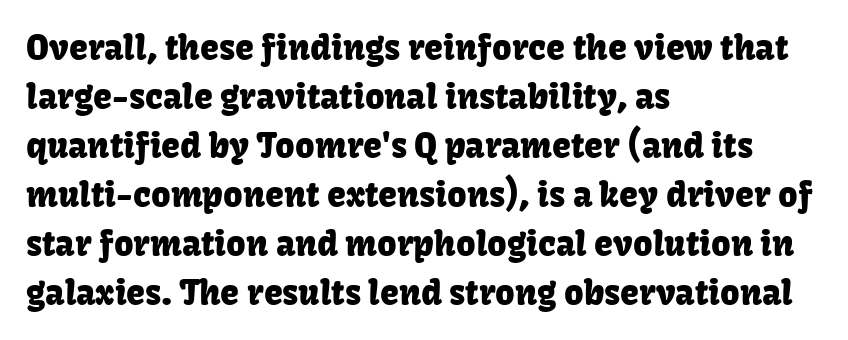
The area under the type is left untouched. Spacing verdict: proportional, widths tailored to each character. These lines are set flush left with a ragged right edge. Grotesque or geometric, the face here clearly has no serifs. Ascenders rise straight up at ninety degrees. Does the leading feel generous? No, just average.
